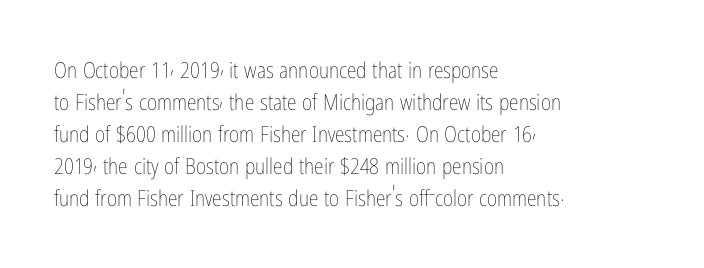
The image shows 22 px text type, upright; set left-aligned, normal line spacing (1.46x), normal letter spacing, not underlined.
